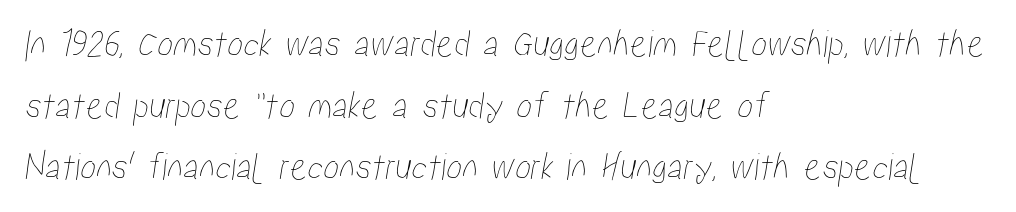
The image shows 40 px condensed type; set left-aligned, normal line spacing (1.54x), normal letter spacing, not underlined; low stroke contrast and a medium x-height.
